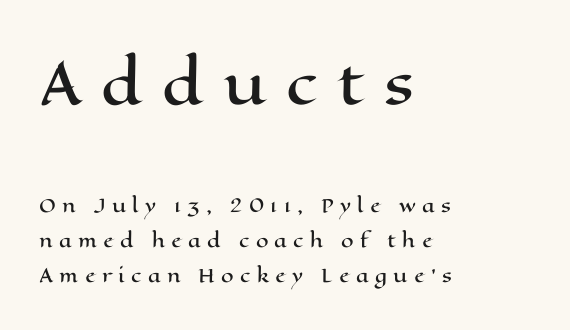
{"italic": "no", "width": "wide", "stroke_contrast": "high", "x_height": "medium", "monospaced": "no", "underline": "no", "align": "left", "line_spacing": "loose", "line_spacing_ratio": 1.94, "letter_spacing": "wide", "letter_spacing_em": 0.35, "larger_block": "first", "size_ratio": 3.06, "glyph_px": 55}
